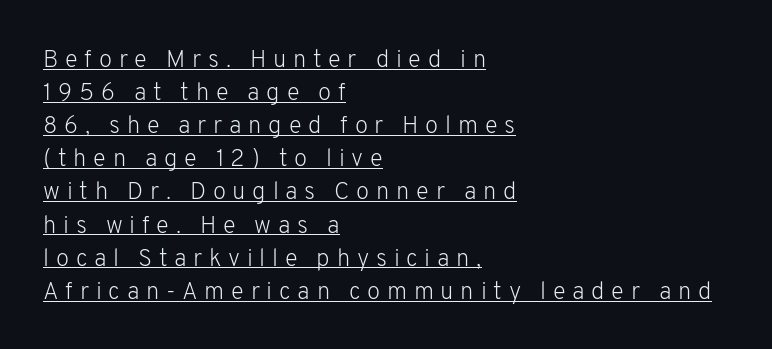
{"italic": "no", "bold": "no", "underline": "yes", "align": "left", "line_spacing": "normal", "line_spacing_ratio": 1.38, "letter_spacing": "wide", "letter_spacing_em": 0.28, "glyph_px": 24}
